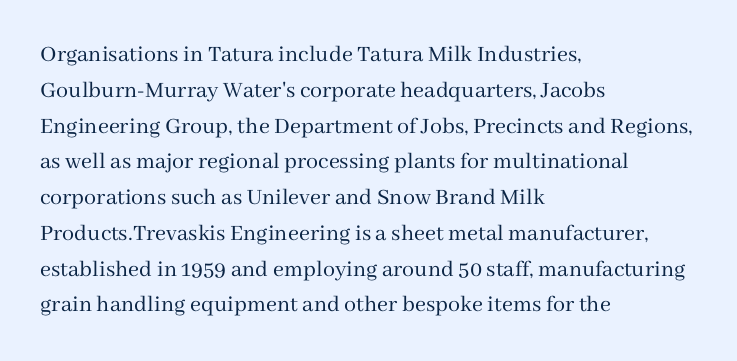
The image shows 24 px text type, upright; set left-aligned, normal line spacing (1.49x), normal letter spacing, not underlined.
